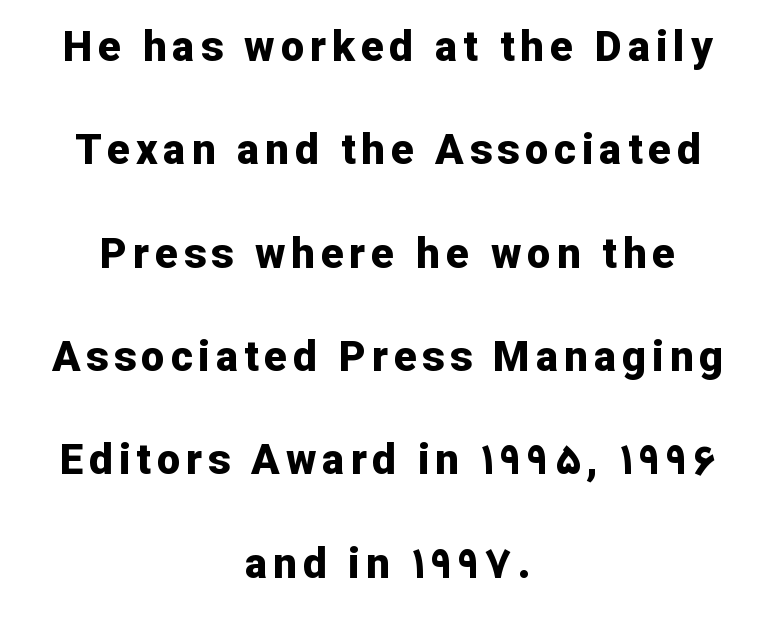
The image shows 42 px bold sans-serif type, upright; set centered, loose line spacing (2.46x), not underlined; low stroke contrast and a medium x-height.
